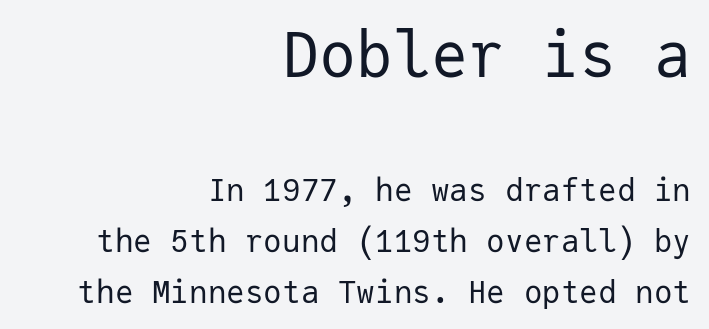
Inter-character spacing is left at the font's built-in metrics. The strip under each line holds only bare page. Alignment: flush right. Caption: face not bold, strokes unweighted. The font's upright variant was chosen for this text.
